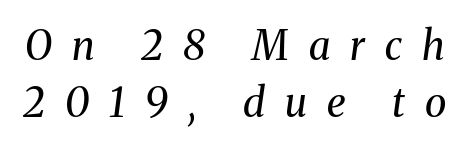
{"serif": "yes", "italic": "yes", "lean": "right", "slant_degrees": 8, "bold": "no", "weight": "regular", "width": "normal", "stroke_contrast": "medium", "x_height": "medium", "monospaced": "no", "underline": "no", "line_spacing": "normal", "line_spacing_ratio": 1.42, "letter_spacing": "wide", "letter_spacing_em": 0.5, "glyph_px": 40}
